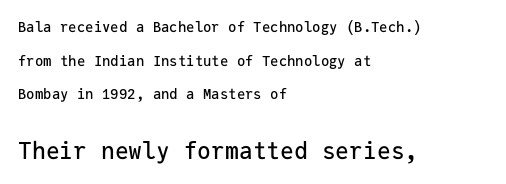
Q: Is the text italic (slanted)? A: No, it is upright.
Q: Is the text underlined? A: No.
Q: How is the paragraph aligned? A: Left-aligned.
Q: Is the spacing between letters normal or unusually wide? A: Normal.
Q: Is the spacing between lines tight, normal or loose? A: Loose.
Q: Which block of text is set in a larger size, the first (top) or the second (bottom)? A: The second (bottom) one.
